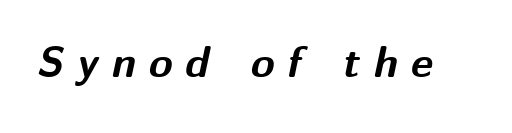
Compared with typical body copy, the letter spacing here is much looser. Slanted lettering throughout. The face used here is proportionally spaced, like ordinary book or web type. Heavy-handed strokes throughout: this text is bold. Just letters on the line, the space beneath them empty.
